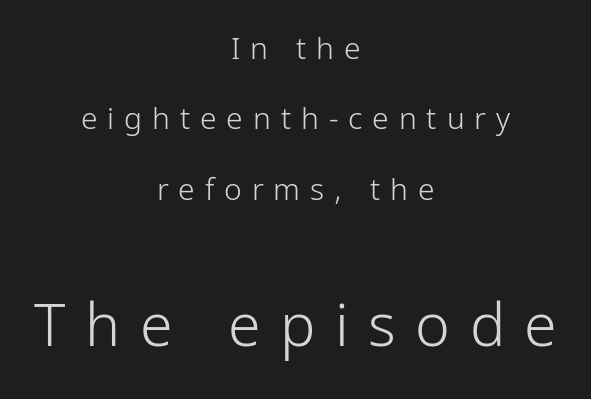
{"serif": "no", "italic": "no", "bold": "no", "weight": "light", "width": "condensed", "stroke_contrast": "low", "x_height": "medium", "monospaced": "no", "underline": "no", "align": "center", "line_spacing": "loose", "line_spacing_ratio": 2.35, "letter_spacing": "wide", "letter_spacing_em": 0.33, "larger_block": "second", "size_ratio": 1.97, "glyph_px": 59}
